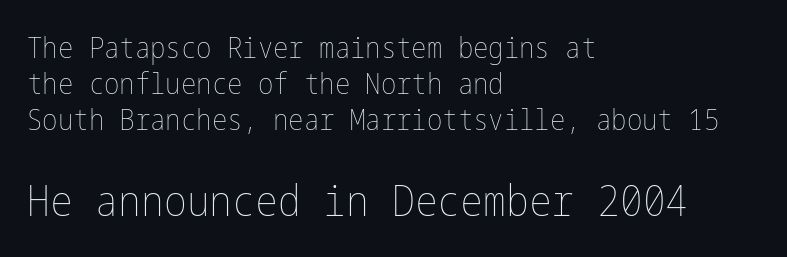
Nothing unusual about the tracking: characters are spaced as the font intends. The emphasis by scale lands on block number two, below. Normally led — the rows are evenly, conventionally spaced. No heavy texture on the line: the type isn't bold.
